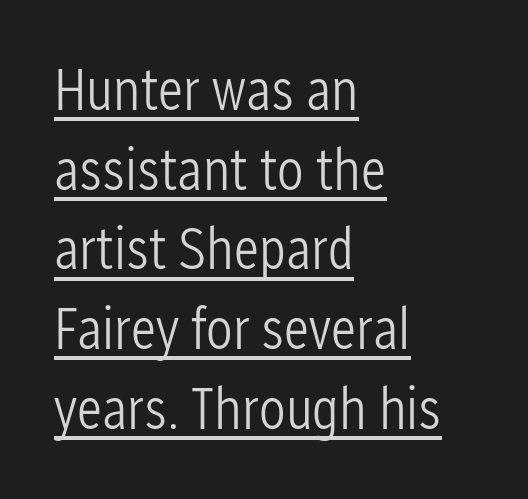
The gaps between neighbouring characters are ordinary and unremarkable. Style check: upright. Nothing heavy about these letters — not bold at all. Every row of glyphs begins at an identical x-position on the left.
